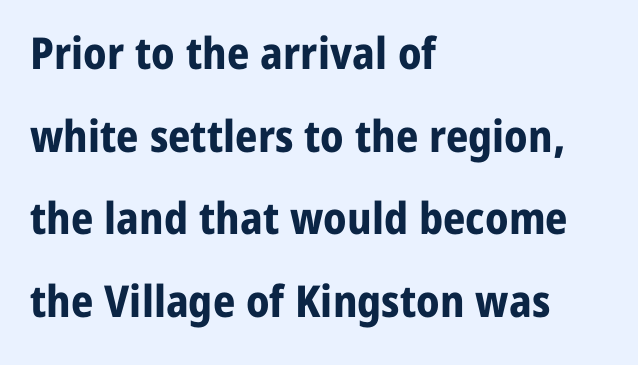
These lines were composed using upright roman letters. The passage shown is emphatically bold. The lines in this sample share a left origin and differ only in where they stop. No feet cap the strokes, marking this as sans-serif type.
